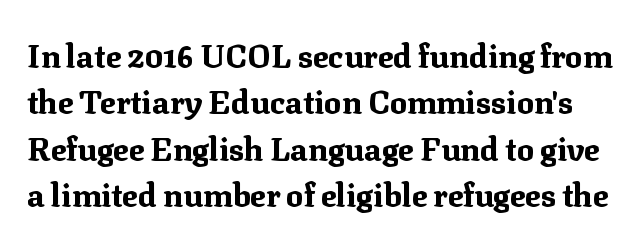
Q: Is the text bold? A: Yes.
Q: Is the text italic (slanted)? A: No, it is upright.
Q: Is the typeface a serif or a sans-serif typeface? A: Serif.
Q: Is the text underlined? A: No.
Q: Is the spacing between letters normal or unusually wide? A: Normal.
Q: Is the spacing between lines tight, normal or loose? A: Normal.
Q: Width (condensed, normal, or wide)? A: Normal.
Q: Stroke contrast? A: Medium.
Q: x-height? A: Medium.
Q: Monospaced? A: No.
